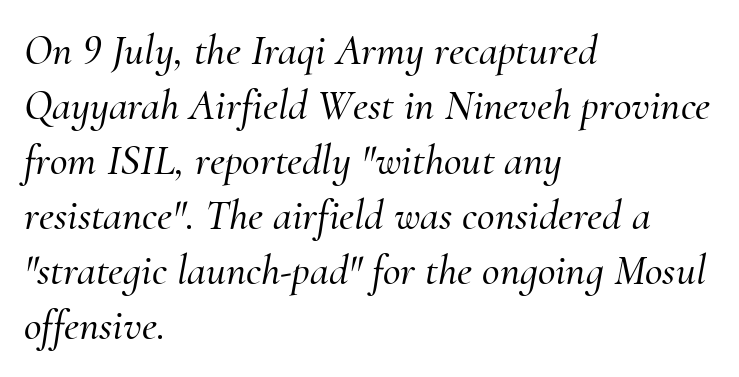
Q: Is the text italic (slanted)? A: Yes, it leans right by about 10 degrees.
Q: Is the typeface a serif or a sans-serif typeface? A: Serif.
Q: Is the text underlined? A: No.
Q: How is the paragraph aligned? A: Left-aligned.
Q: Is the spacing between letters normal or unusually wide? A: Normal.
Q: Is the spacing between lines tight, normal or loose? A: Normal.
Q: Width (condensed, normal, or wide)? A: Normal.
Q: Stroke contrast? A: Medium.
Q: x-height? A: Small.
Q: Monospaced? A: No.
